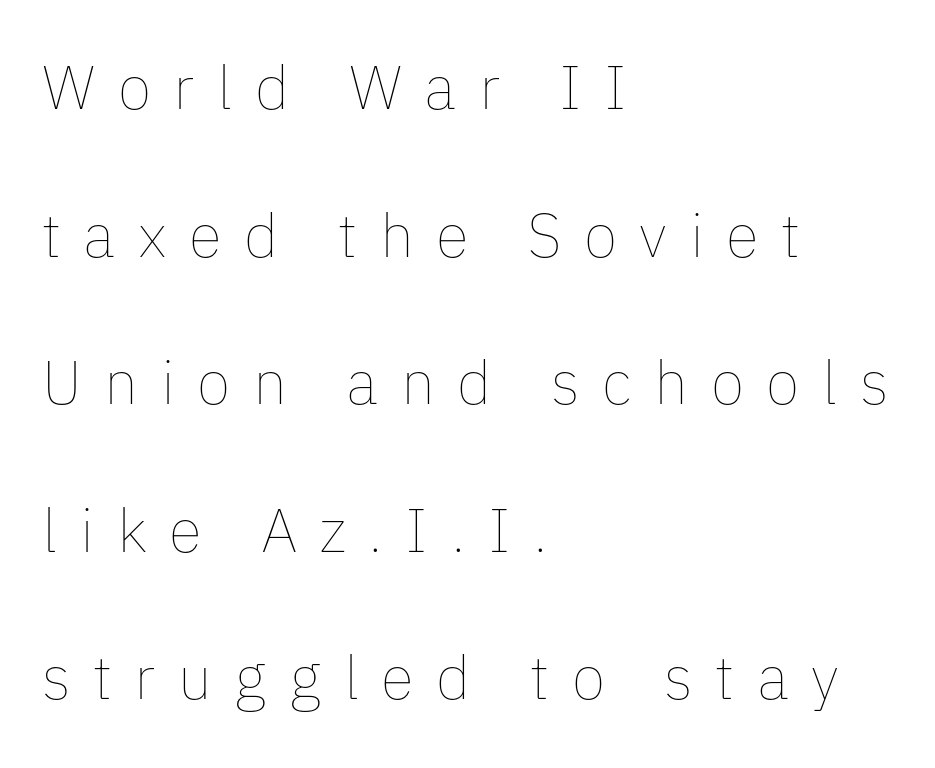
{"italic": "no", "bold": "no", "weight": "thin", "width": "normal", "stroke_contrast": "low", "x_height": "medium", "monospaced": "no", "underline": "no", "align": "left", "line_spacing": "loose", "line_spacing_ratio": 2.42, "letter_spacing": "wide", "letter_spacing_em": 0.37, "glyph_px": 61}
